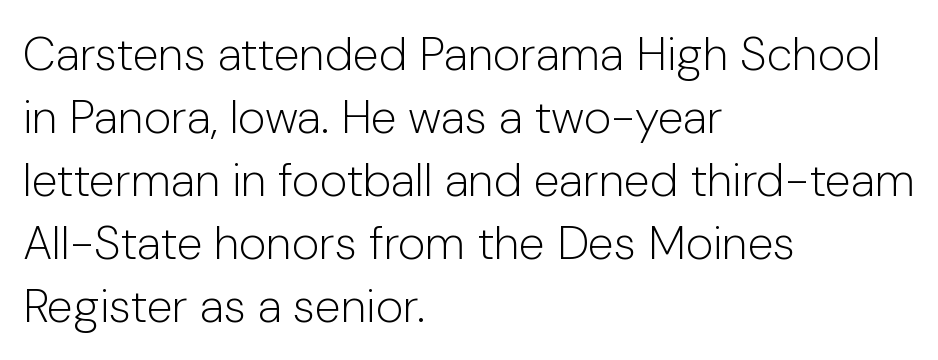
{"serif": "no", "italic": "no", "bold": "no", "weight": "light", "width": "normal", "stroke_contrast": "low", "x_height": "medium", "monospaced": "no", "underline": "no", "align": "left", "line_spacing": "normal", "line_spacing_ratio": 1.34, "letter_spacing": "normal", "letter_spacing_em": 0.0, "glyph_px": 47}
